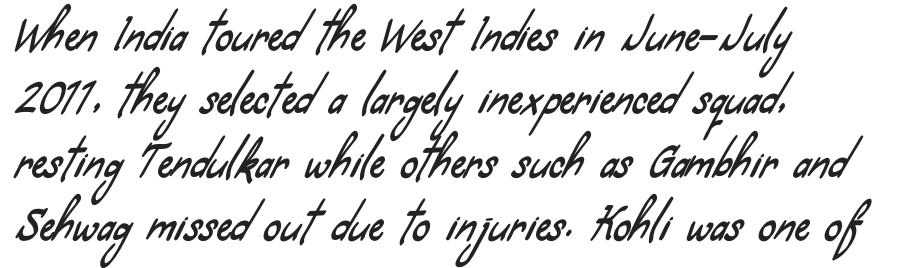
{"serif": "no", "width": "condensed", "stroke_contrast": "low", "x_height": "small", "monospaced": "no", "underline": "no", "align": "left", "line_spacing": "normal", "line_spacing_ratio": 1.51, "letter_spacing": "normal", "letter_spacing_em": 0.0, "glyph_px": 42}
